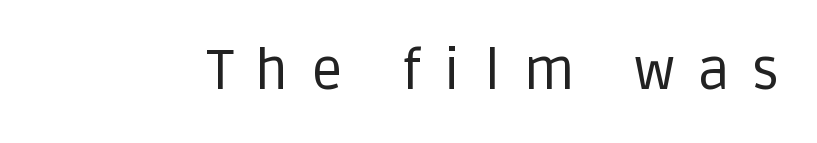
What stands out about the letter spacing? Its width — letters are far apart. These glyphs show unthickened strokes, regular width or finer. In terms of letterform style, serifs are entirely absent. Does the lettering tilt? It doesn't — this is upright. Varying glyph widths throughout — classic text-font behaviour. Rule under the text: the space is simply empty.
